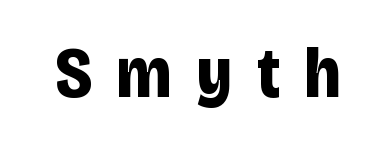
Q: Is the text bold? A: Yes.
Q: Is the text italic (slanted)? A: No, it is upright.
Q: Is the typeface a serif or a sans-serif typeface? A: Sans-serif.
Q: Is the text underlined? A: No.
Q: Is the spacing between letters normal or unusually wide? A: Unusually wide.
Q: Width (condensed, normal, or wide)? A: Condensed.
Q: Stroke contrast? A: Low.
Q: x-height? A: Large.
Q: Monospaced? A: No.
